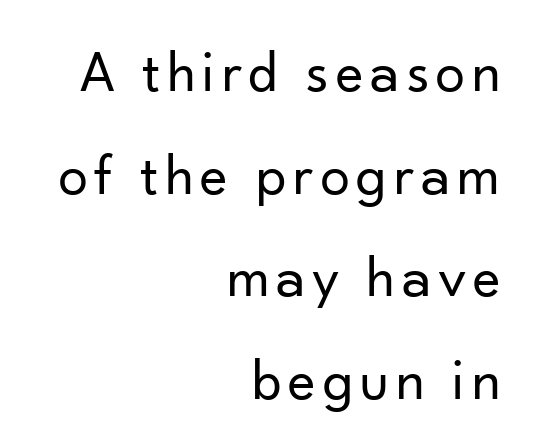
What kind of face is this? One without serifs — a sans. The letters stand upright; this is a roman face. The passage is arranged like a letterhead date or caption credit — flush right. The strokes carry an ordinary text weight at most. Underline: absent. The face used here is proportionally spaced, like ordinary book or web type.
